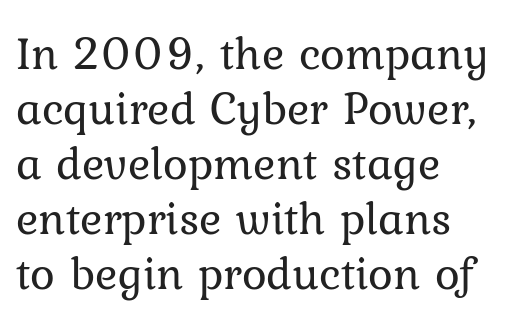
Heaviness? Minimal to ordinary, like unemphasized prose. This rendering features lettering with no underline. The rendering uses natural spacing where letterforms have individual widths. The letters sit at their default tracking, neither squeezed nor spread. Compared with a centered layout, this one pins lines to the left instead. The font's upright variant was chosen for this text.
